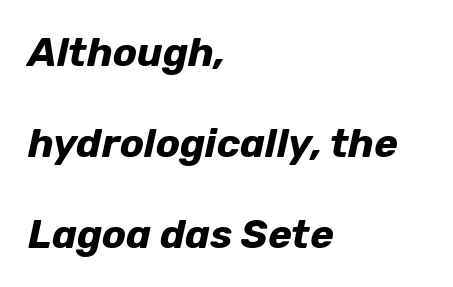
{"italic": "yes", "lean": "right", "slant_degrees": 12, "bold": "yes", "weight": "bold", "width": "normal", "stroke_contrast": "low", "x_height": "medium", "monospaced": "no", "underline": "no", "align": "left", "line_spacing": "loose", "line_spacing_ratio": 2.28, "letter_spacing": "normal", "letter_spacing_em": 0.0, "glyph_px": 40}
